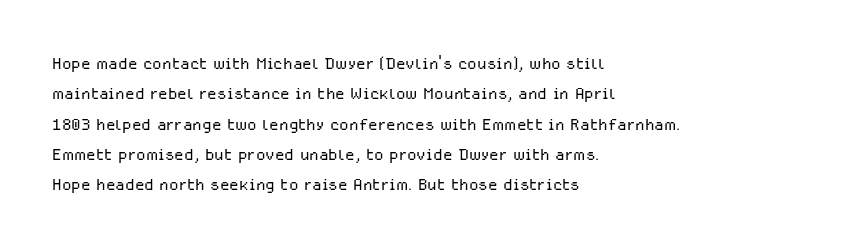
Q: Is the text bold? A: No.
Q: Is the text italic (slanted)? A: No, it is upright.
Q: Is the text underlined? A: No.
Q: How is the paragraph aligned? A: Left-aligned.
Q: Is the spacing between letters normal or unusually wide? A: Normal.
Q: Is the spacing between lines tight, normal or loose? A: Normal.
